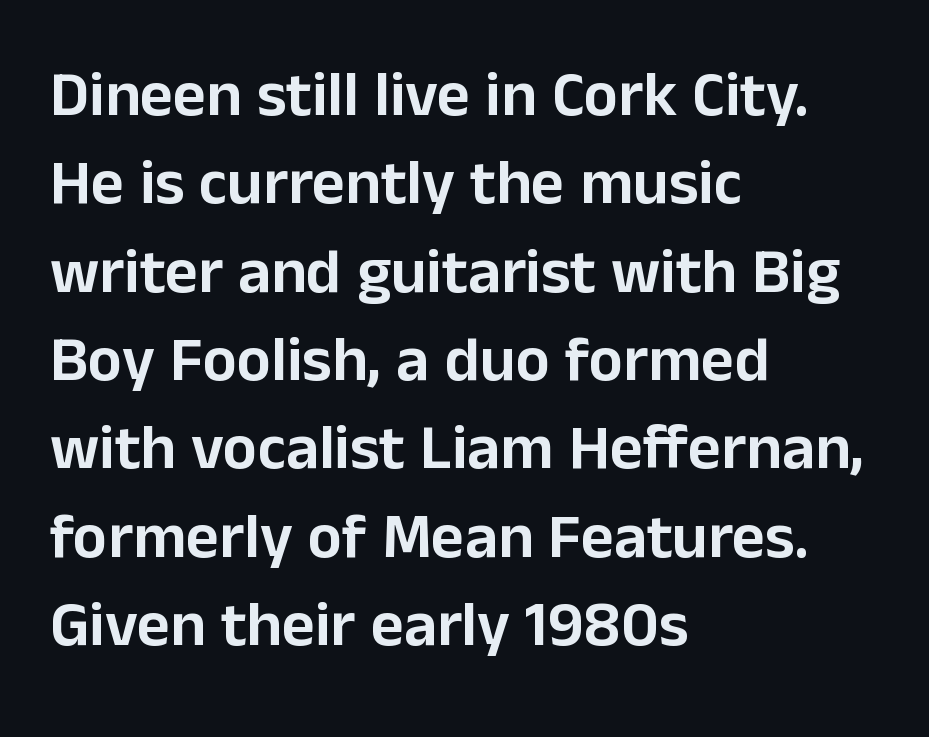
The image shows 64 px sans-serif type, upright; set left-aligned, normal line spacing (1.38x), normal letter spacing, not underlined; low stroke contrast and a medium x-height.
